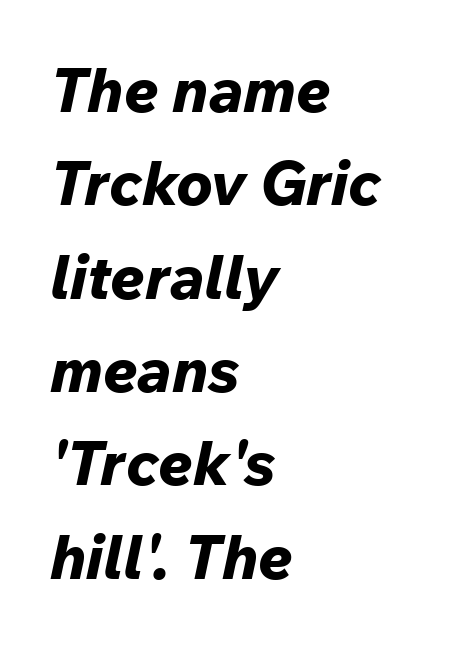
Q: Is the text bold? A: Yes.
Q: Is the text italic (slanted)? A: Yes, it leans right by about 12 degrees.
Q: Is the text underlined? A: No.
Q: How is the paragraph aligned? A: Left-aligned.
Q: Is the spacing between letters normal or unusually wide? A: Normal.
Q: Is the spacing between lines tight, normal or loose? A: Normal.
Q: Width (condensed, normal, or wide)? A: Normal.
Q: Stroke contrast? A: Low.
Q: x-height? A: Medium.
Q: Monospaced? A: No.
